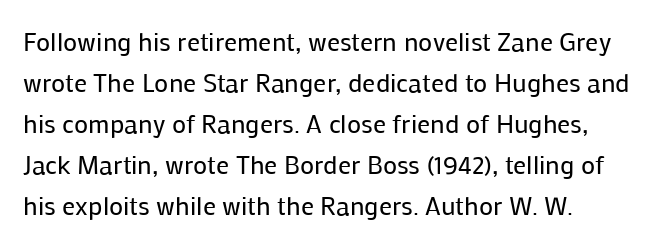
The image shows 26 px text type, upright; set left-aligned, normal line spacing (1.58x), normal letter spacing, not underlined.
